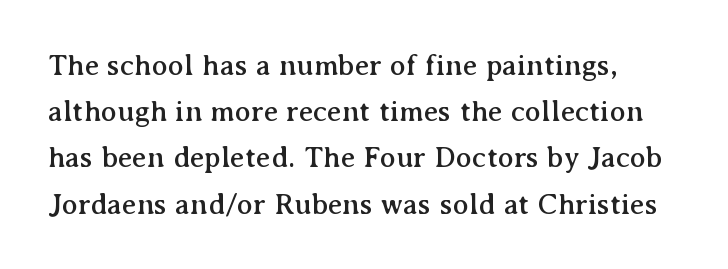
Nobody drew a line under any word here. The line texture is even and compact thanks to regular tracking. It's the straight-up-and-down kind of type. Proportional: the letters do not fall into vertical columns. Notice how descenders clear the ascenders below comfortably — that's standard leading.
